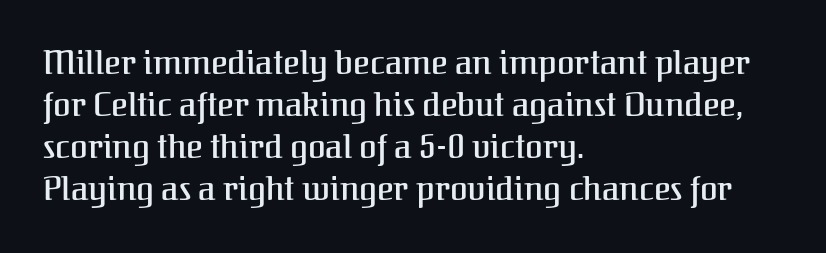
{"serif": "yes", "italic": "no", "width": "normal", "stroke_contrast": "medium", "x_height": "medium", "monospaced": "no", "underline": "no", "align": "left", "line_spacing": "normal", "line_spacing_ratio": 1.31, "letter_spacing": "normal", "letter_spacing_em": 0.0, "glyph_px": 32}
